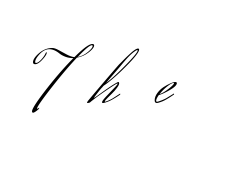
Q: Is the text bold? A: No.
Q: Is the text italic (slanted)? A: Yes.
Q: Is the typeface a serif or a sans-serif typeface? A: Sans-serif.
Q: Is the text underlined? A: No.
Q: Is the spacing between letters normal or unusually wide? A: Unusually wide.
Q: Width (condensed, normal, or wide)? A: Normal.
Q: Stroke contrast? A: Medium.
Q: x-height? A: Small.
Q: Monospaced? A: No.
